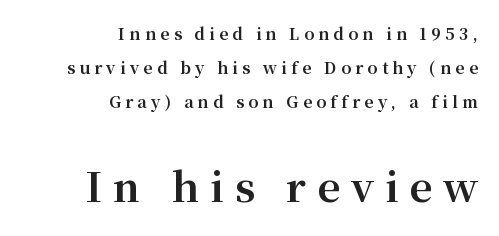
Q: Is the text bold? A: Yes.
Q: Is the text italic (slanted)? A: No, it is upright.
Q: Is the typeface a serif or a sans-serif typeface? A: Serif.
Q: Is the text underlined? A: No.
Q: How is the paragraph aligned? A: Right-aligned.
Q: Is the spacing between letters normal or unusually wide? A: Unusually wide.
Q: Is the spacing between lines tight, normal or loose? A: Loose.
Q: Which block of text is set in a larger size, the first (top) or the second (bottom)? A: The second (bottom) one.
Q: Width (condensed, normal, or wide)? A: Normal.
Q: Stroke contrast? A: Medium.
Q: x-height? A: Medium.
Q: Monospaced? A: No.
